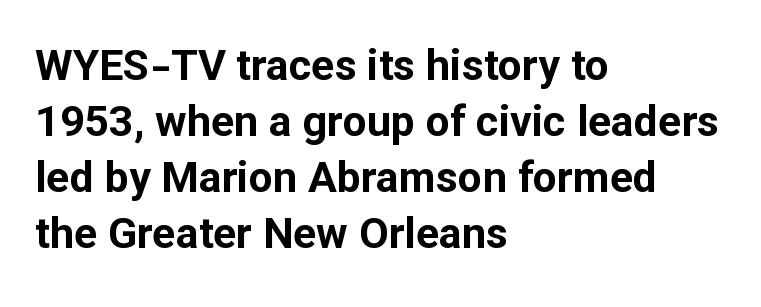
Q: Is the text bold? A: Yes.
Q: Is the text italic (slanted)? A: No, it is upright.
Q: Is the typeface a serif or a sans-serif typeface? A: Sans-serif.
Q: Is the text underlined? A: No.
Q: How is the paragraph aligned? A: Left-aligned.
Q: Is the spacing between letters normal or unusually wide? A: Normal.
Q: Is the spacing between lines tight, normal or loose? A: Normal.
Q: Width (condensed, normal, or wide)? A: Normal.
Q: Stroke contrast? A: Low.
Q: x-height? A: Medium.
Q: Monospaced? A: No.
